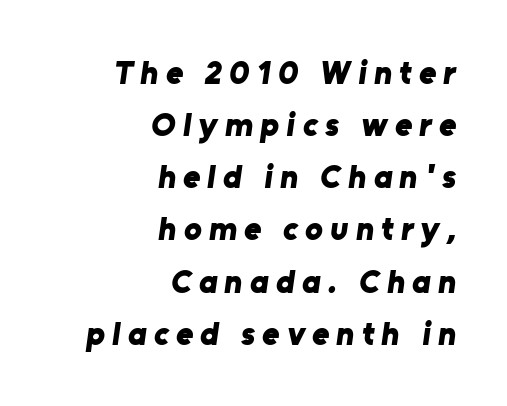
{"serif": "no", "bold": "yes", "weight": "bold", "width": "normal", "stroke_contrast": "low", "x_height": "medium", "monospaced": "no", "underline": "no", "align": "right", "line_spacing": "normal", "line_spacing_ratio": 1.58, "letter_spacing": "wide", "letter_spacing_em": 0.22, "glyph_px": 33}
